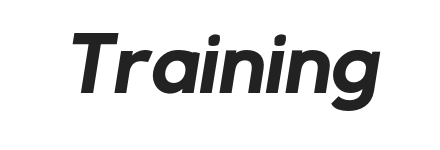
{"serif": "no", "width": "normal", "stroke_contrast": "low", "x_height": "medium", "monospaced": "no", "underline": "no", "letter_spacing": "normal", "letter_spacing_em": 0.0, "glyph_px": 73}
